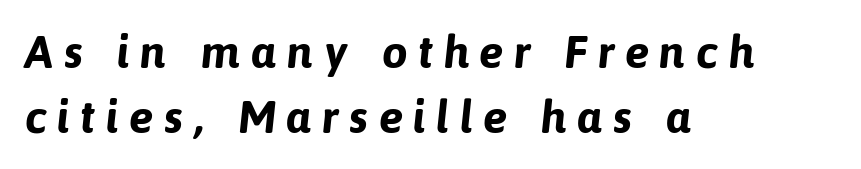
{"serif": "no", "bold": "yes", "weight": "bold", "width": "normal", "stroke_contrast": "low", "x_height": "medium", "monospaced": "no", "underline": "no", "align": "left", "line_spacing": "normal", "line_spacing_ratio": 1.42, "letter_spacing": "wide", "letter_spacing_em": 0.22, "glyph_px": 46}
